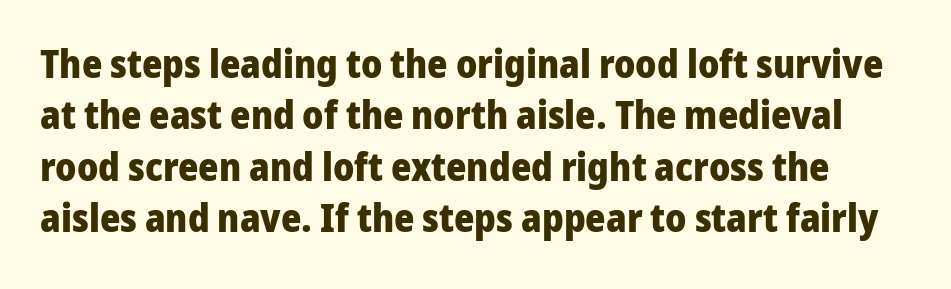
{"serif": "no", "italic": "no", "bold": "yes", "weight": "heavy", "width": "normal", "stroke_contrast": "low", "x_height": "medium", "monospaced": "no", "underline": "no", "line_spacing": "normal", "line_spacing_ratio": 1.32, "letter_spacing": "normal", "letter_spacing_em": 0.0, "glyph_px": 39}
